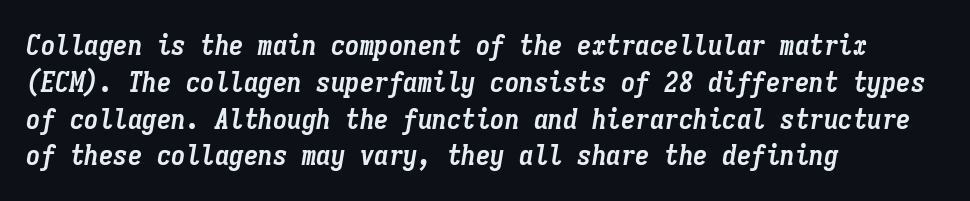
{"italic": "yes", "lean": "right", "slant_degrees": 9, "bold": "yes", "weight": "semibold", "width": "condensed", "stroke_contrast": "low", "x_height": "medium", "monospaced": "yes", "underline": "no", "align": "left", "line_spacing": "normal", "line_spacing_ratio": 1.27, "letter_spacing": "normal", "letter_spacing_em": 0.0, "glyph_px": 29}
